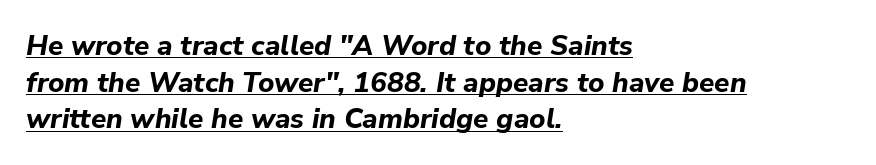
These characters rest on top of a visible drawn line. Letter spacing: default. The text carries the slant typical of an italic or oblique font. Looks like regular typesetting: each glyph gets only the width it needs. Leading: standard. The characters look thick and weighty, a clear bold.
